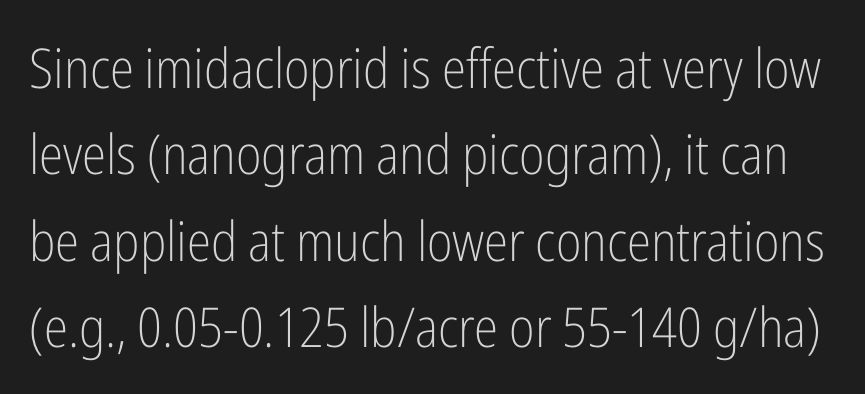
The string is rendered with underlining switched off. No extra tracking has been applied to these lines. Grotesque or geometric, the face here clearly has no serifs. These lines are rendered in a variable-pitch font. A roman cut, with each character standing at attention. The rows are spaced the way most documents space them.
